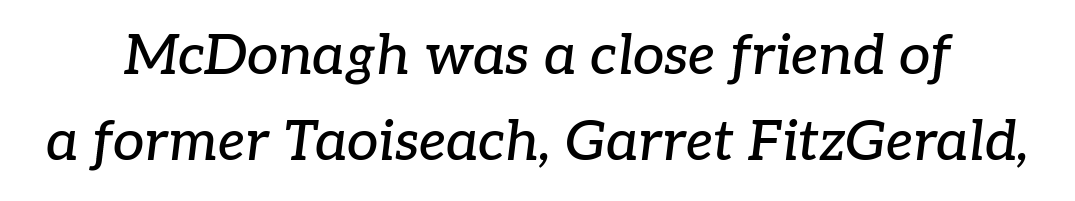
{"serif": "yes", "italic": "yes", "lean": "right", "slant_degrees": 7, "width": "normal", "stroke_contrast": "low", "x_height": "medium", "monospaced": "no", "underline": "no", "line_spacing": "normal", "line_spacing_ratio": 1.54, "letter_spacing": "normal", "letter_spacing_em": 0.0, "glyph_px": 56}
